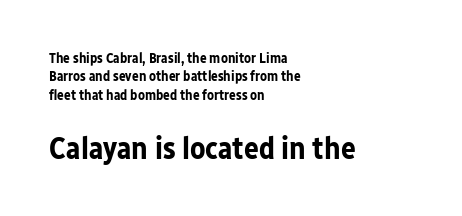
Quick note: underline off. Note: no serifs on the glyphs. Notice how the stems are strictly vertical — no italics here. Interline gaps are of average width in this sample. Typographic density is high because the face is bold.
